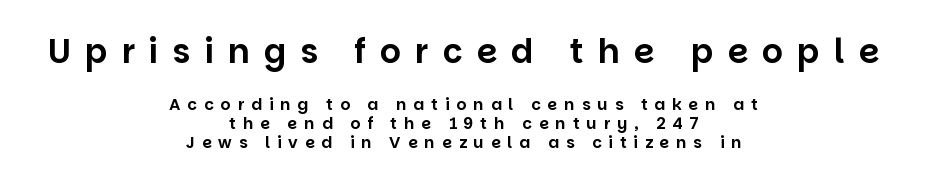
The image shows 33 px sans-serif type, upright; set centered, line spacing 1.18x, unusually wide letter spacing (+0.43 em), not underlined; the first (top) block is 2.06x larger; low stroke contrast and a large x-height.
